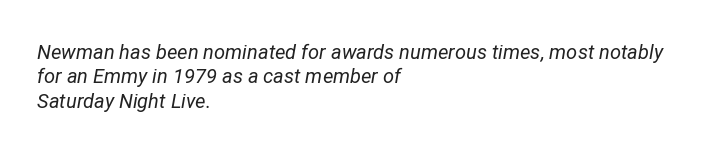
Stroke thickness stays within the range of a standard reading face or lighter. There's an unmistakable incline to the writing here. Spacing between characters is what you'd get straight out of the box. The rag falls on the right side of this text block. Descender tails drop into unmarked territory.
